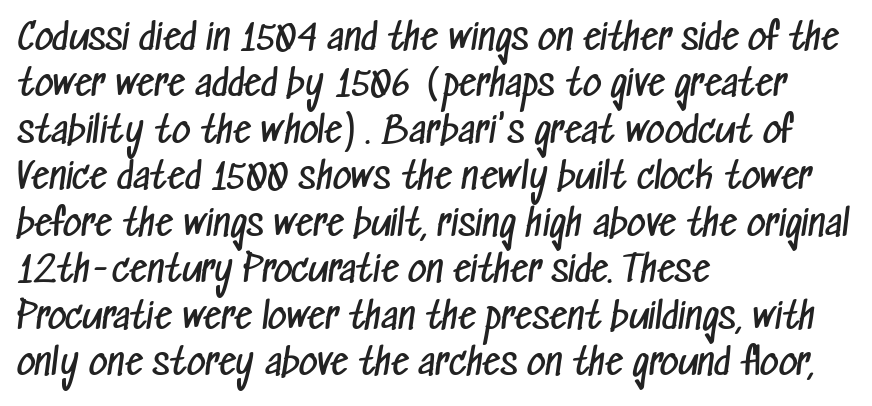
Q: Is the text bold? A: No.
Q: Is the typeface a serif or a sans-serif typeface? A: Sans-serif.
Q: Is the text underlined? A: No.
Q: How is the paragraph aligned? A: Left-aligned.
Q: Is the spacing between letters normal or unusually wide? A: Normal.
Q: Is the spacing between lines tight, normal or loose? A: Normal.
Q: Width (condensed, normal, or wide)? A: Condensed.
Q: Stroke contrast? A: Low.
Q: x-height? A: Medium.
Q: Monospaced? A: No.
